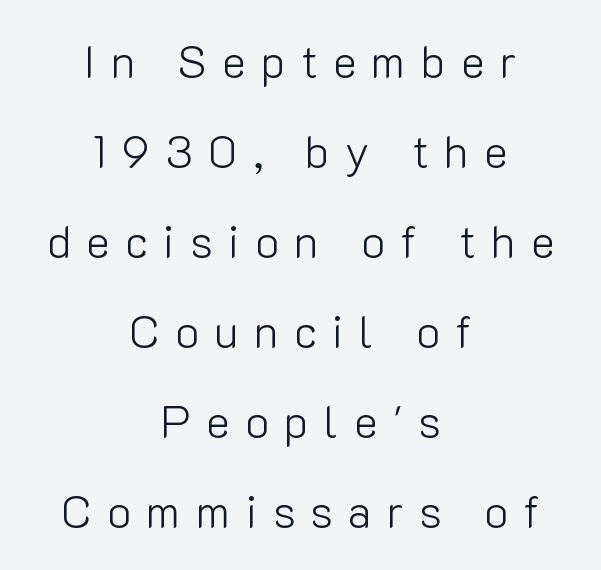
Summary of vertical rhythm: relaxed, with wide interline spacing. Typographically, this falls in the sans-serif category. The type is letterspaced generously, with wide tracking. Ordinary non-slanted type is in use. The setting favours the middle, as headings and verse often do. This sample has the flowing, uneven cadence of proportional lettering.
